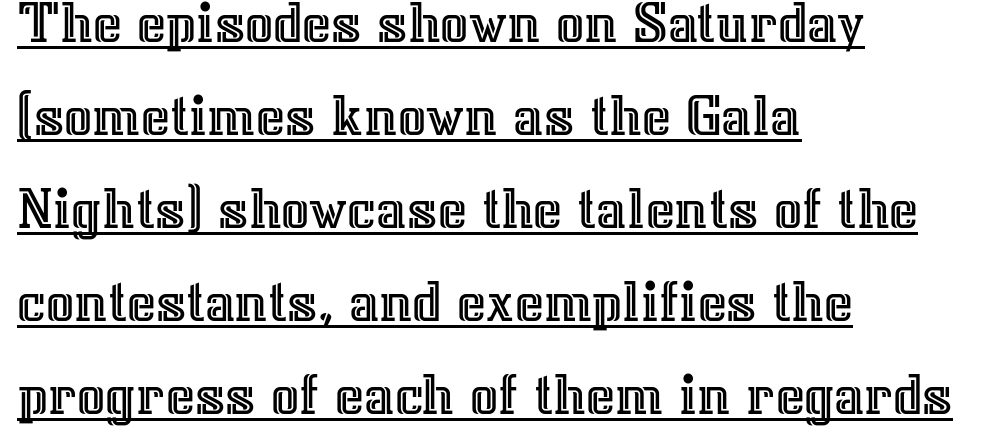
Q: Is the text italic (slanted)? A: No, it is upright.
Q: Is the text underlined? A: Yes.
Q: How is the paragraph aligned? A: Left-aligned.
Q: Is the spacing between letters normal or unusually wide? A: Normal.
Q: Is the spacing between lines tight, normal or loose? A: Normal.
Q: Width (condensed, normal, or wide)? A: Normal.
Q: x-height? A: Medium.
Q: Monospaced? A: No.
